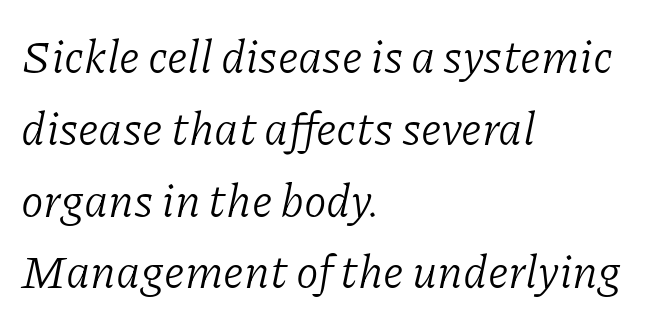
{"serif": "yes", "italic": "yes", "lean": "right", "slant_degrees": 11, "bold": "no", "weight": "light", "width": "normal", "stroke_contrast": "low", "x_height": "medium", "monospaced": "no", "underline": "no", "align": "left", "line_spacing": "normal", "line_spacing_ratio": 1.56, "letter_spacing": "normal", "letter_spacing_em": 0.0, "glyph_px": 46}
